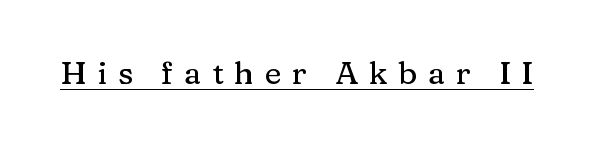
The image shows 32 px serif type, upright; set unusually wide letter spacing (+0.33 em), underlined; medium stroke contrast and a medium x-height.
